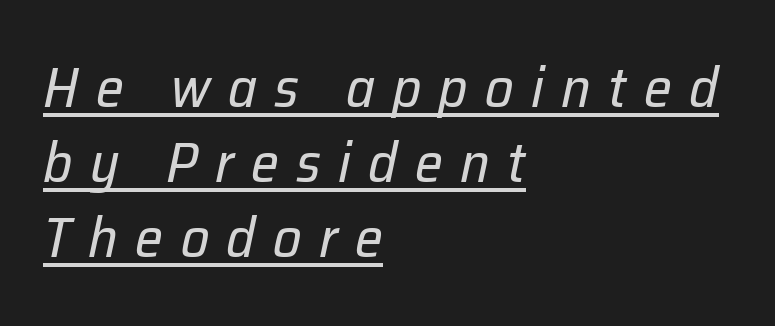
The image shows 56 px regular-weight type, italic (leaning right); set left-aligned, normal line spacing (1.34x), unusually wide letter spacing (+0.31 em), underlined; low stroke contrast and a medium x-height.
